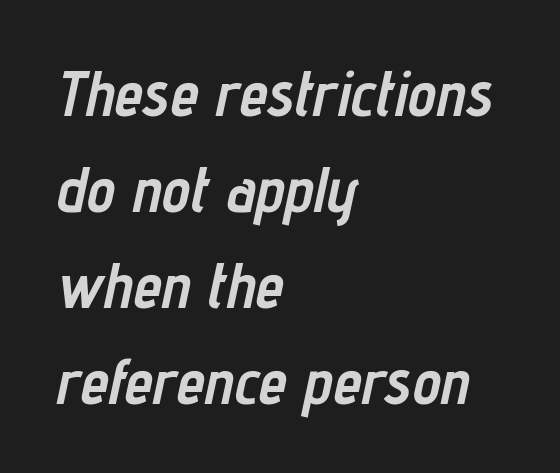
{"italic": "yes", "lean": "right", "slant_degrees": 12, "bold": "yes", "weight": "semibold", "width": "condensed", "stroke_contrast": "low", "x_height": "medium", "monospaced": "no", "underline": "no", "align": "left", "line_spacing": "normal", "line_spacing_ratio": 1.5, "letter_spacing": "normal", "letter_spacing_em": 0.0, "glyph_px": 64}
